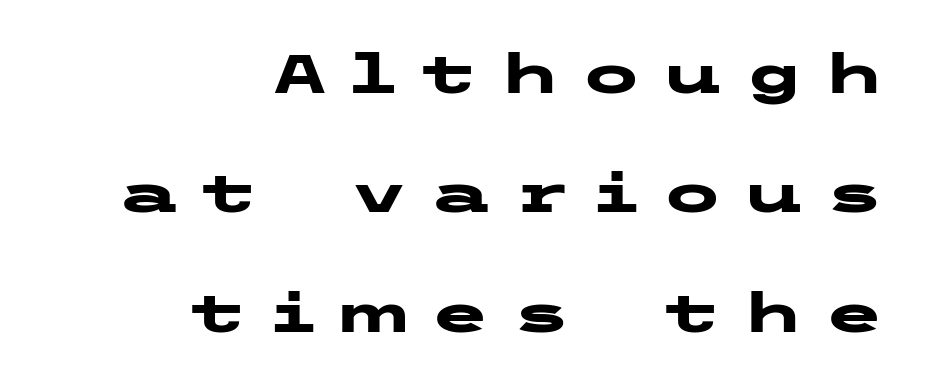
The typesetting leans heavy: a genuine bold. Ascenders rise straight up at ninety degrees. Serifs: no, the terminals of the letterforms are clean. Interline gaps are noticeably wide in this sample.
